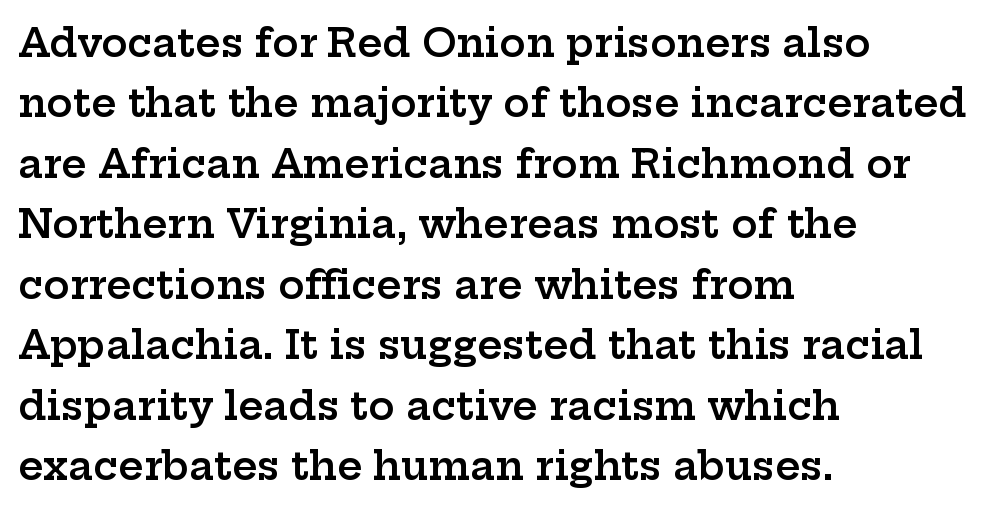
Stems and bowls a touch heavier than normal — semibold. The area under the type is left untouched. Line beginnings align vertically; line endings do not. These lines are rendered in a variable-pitch font.
